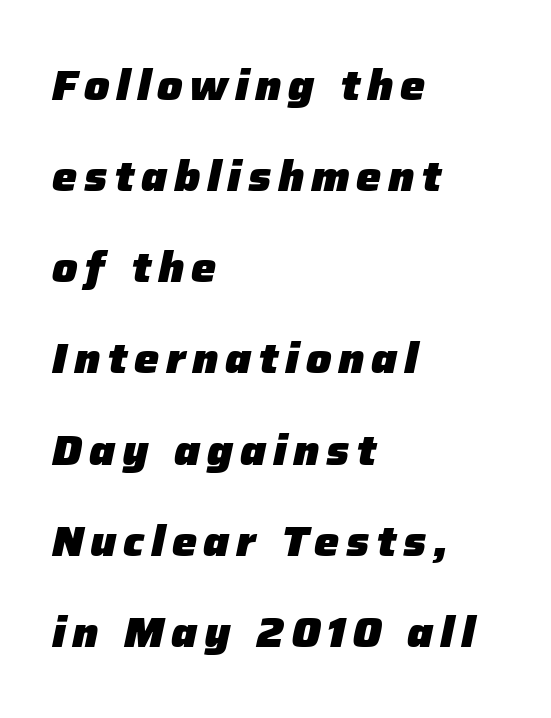
Q: Is the text bold? A: Yes.
Q: Is the text italic (slanted)? A: Yes, it leans right by about 12 degrees.
Q: Is the text underlined? A: No.
Q: How is the paragraph aligned? A: Left-aligned.
Q: Is the spacing between lines tight, normal or loose? A: Loose.
Q: Width (condensed, normal, or wide)? A: Normal.
Q: Stroke contrast? A: Low.
Q: x-height? A: Medium.
Q: Monospaced? A: No.
